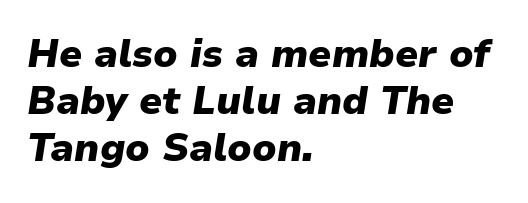
{"italic": "yes", "lean": "right", "slant_degrees": 9, "bold": "yes", "weight": "heavy", "width": "normal", "stroke_contrast": "low", "x_height": "medium", "monospaced": "no", "underline": "no", "align": "left", "line_spacing_ratio": 1.21, "letter_spacing": "normal", "letter_spacing_em": 0.0, "glyph_px": 39}
